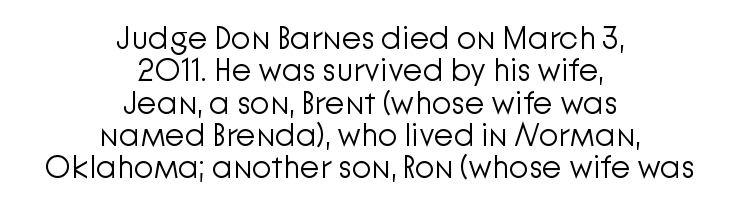
Q: Is the text bold? A: No.
Q: Is the text italic (slanted)? A: No, it is upright.
Q: Is the typeface a serif or a sans-serif typeface? A: Sans-serif.
Q: Is the text underlined? A: No.
Q: How is the paragraph aligned? A: Centered.
Q: Is the spacing between letters normal or unusually wide? A: Normal.
Q: Is the spacing between lines tight, normal or loose? A: Tight.
Q: Width (condensed, normal, or wide)? A: Normal.
Q: Stroke contrast? A: Low.
Q: x-height? A: Medium.
Q: Monospaced? A: No.
